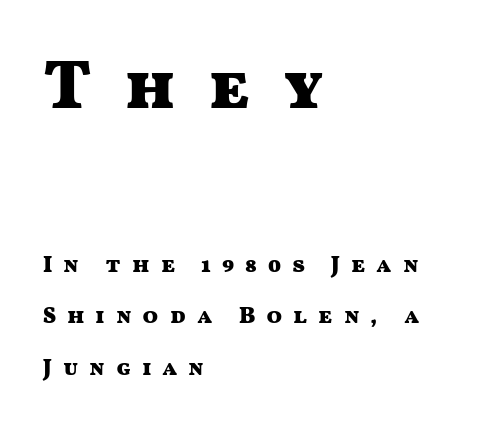
The image shows 68 px heavy, wide sans-serif type, upright; set left-aligned, loose line spacing (2.24x), unusually wide letter spacing (+0.47 em), not underlined; the first (top) block is 2.96x larger; medium stroke contrast and a medium x-height.
